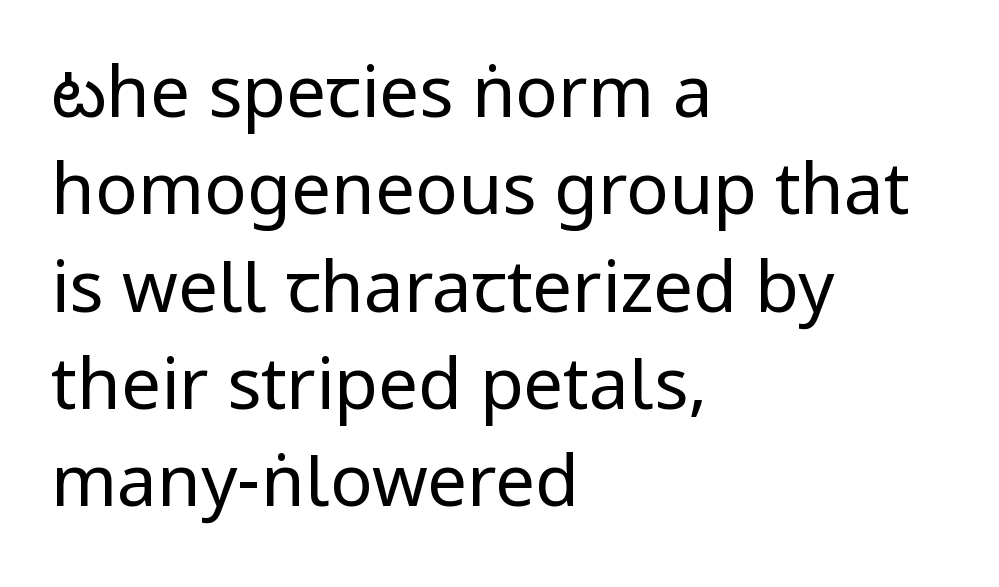
{"serif": "no", "italic": "no", "bold": "no", "weight": "regular", "width": "condensed", "stroke_contrast": "low", "x_height": "large", "monospaced": "no", "underline": "no", "align": "left", "line_spacing": "normal", "line_spacing_ratio": 1.37, "letter_spacing": "normal", "letter_spacing_em": 0.0, "glyph_px": 71}
